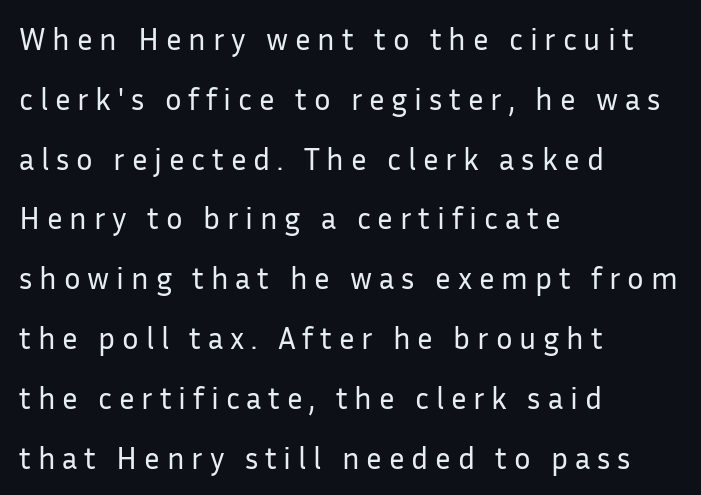
Compared with typical paragraphs, the rows here are farther apart. Nope, no serifs anywhere on these letters. The rendering inserts visible extra space after every character. The lettering holds an erect, upright posture throughout. Proportional: the letters do not fall into vertical columns. This sample is left-justified, so line endings fall wherever the words run out.
